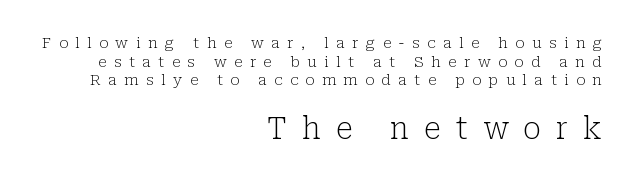
You could only call the tracking loose — the letters float apart. Unlike italic type, these characters show no tilt at all. No word sits above an underline. Proportional: the letters do not fall into vertical columns. Old-style or modern, the face here clearly has serifs. No chunkiness to these letters — they're not bold.
